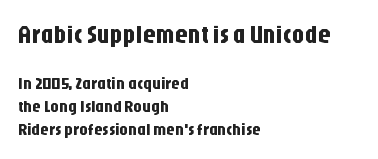
Q: Is the text italic (slanted)? A: No, it is upright.
Q: Is the text underlined? A: No.
Q: How is the paragraph aligned? A: Left-aligned.
Q: Is the spacing between letters normal or unusually wide? A: Normal.
Q: Is the spacing between lines tight, normal or loose? A: Normal.
Q: Which block of text is set in a larger size, the first (top) or the second (bottom)? A: The first (top) one.
